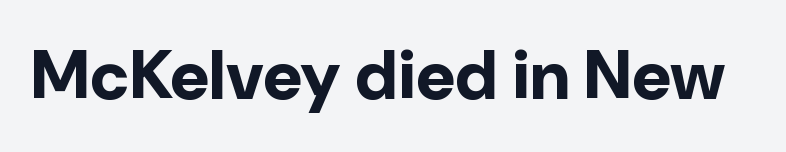
The letters advance in unequal steps, a hallmark of proportional type. Check under the words: just untouched page. Here the glyphs are tracked normally, forming tight word shapes. Pretty heavy lettering here — definitely bold. When letters stand straight like this, we call the style roman or upright. Font category for this specimen: sans-serif.
